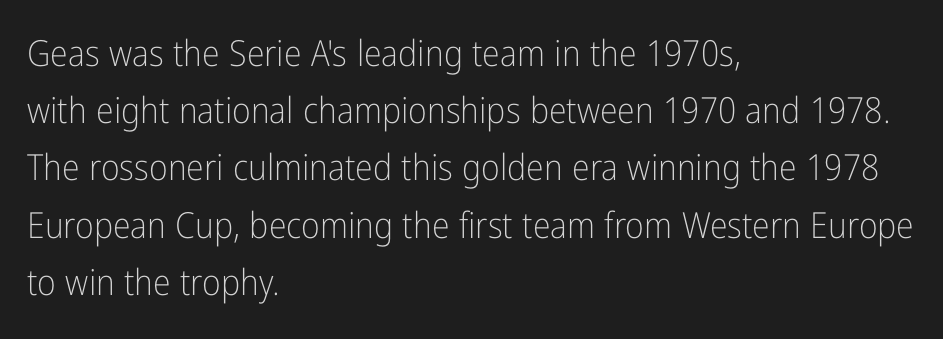
{"serif": "no", "italic": "no", "bold": "no", "weight": "light", "width": "condensed", "stroke_contrast": "low", "x_height": "medium", "monospaced": "no", "underline": "no", "align": "left", "line_spacing": "normal", "line_spacing_ratio": 1.59, "letter_spacing": "normal", "letter_spacing_em": 0.0, "glyph_px": 36}
